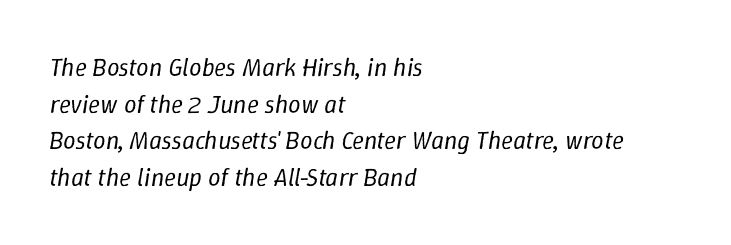
Q: Is the text bold? A: No.
Q: Is the text italic (slanted)? A: Yes, it leans right by about 9 degrees.
Q: Is the text underlined? A: No.
Q: How is the paragraph aligned? A: Left-aligned.
Q: Is the spacing between letters normal or unusually wide? A: Normal.
Q: Is the spacing between lines tight, normal or loose? A: Normal.
